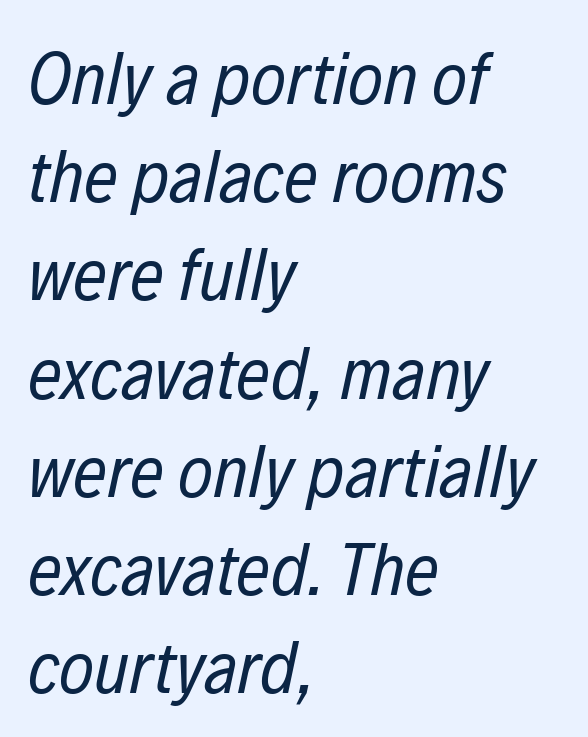
{"italic": "yes", "lean": "right", "slant_degrees": 12, "bold": "no", "weight": "regular", "width": "condensed", "stroke_contrast": "low", "x_height": "medium", "monospaced": "no", "underline": "no", "align": "left", "line_spacing": "normal", "line_spacing_ratio": 1.31, "letter_spacing": "normal", "letter_spacing_em": 0.0, "glyph_px": 75}
